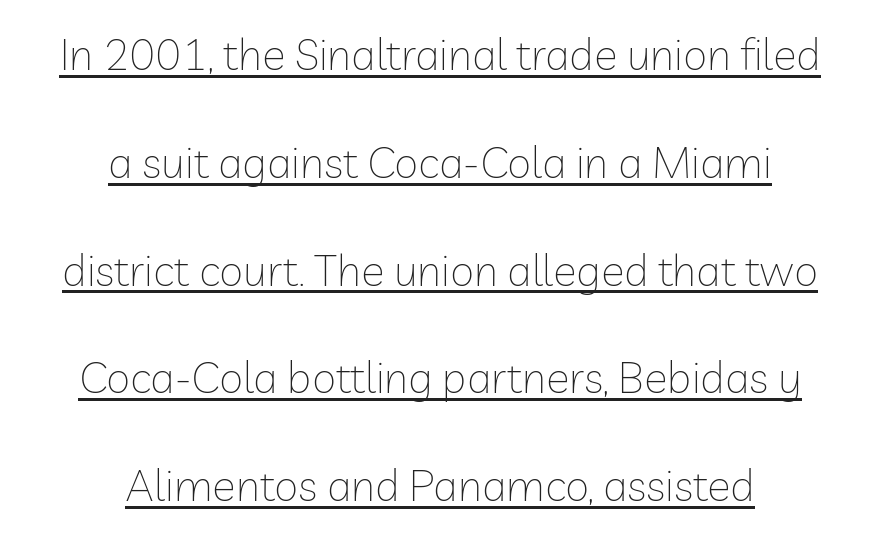
Q: Is the text bold? A: No.
Q: Is the text italic (slanted)? A: No, it is upright.
Q: Is the typeface a serif or a sans-serif typeface? A: Sans-serif.
Q: Is the text underlined? A: Yes.
Q: How is the paragraph aligned? A: Centered.
Q: Is the spacing between letters normal or unusually wide? A: Normal.
Q: Is the spacing between lines tight, normal or loose? A: Loose.
Q: Width (condensed, normal, or wide)? A: Normal.
Q: Stroke contrast? A: Low.
Q: x-height? A: Medium.
Q: Monospaced? A: No.
